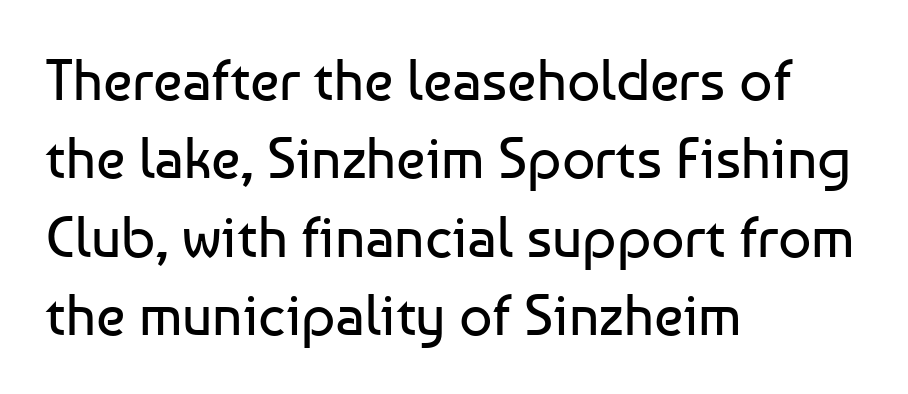
The image shows 58 px regular-weight sans-serif type, upright; set left-aligned, normal line spacing (1.35x), normal letter spacing, not underlined; low stroke contrast and a medium x-height.
